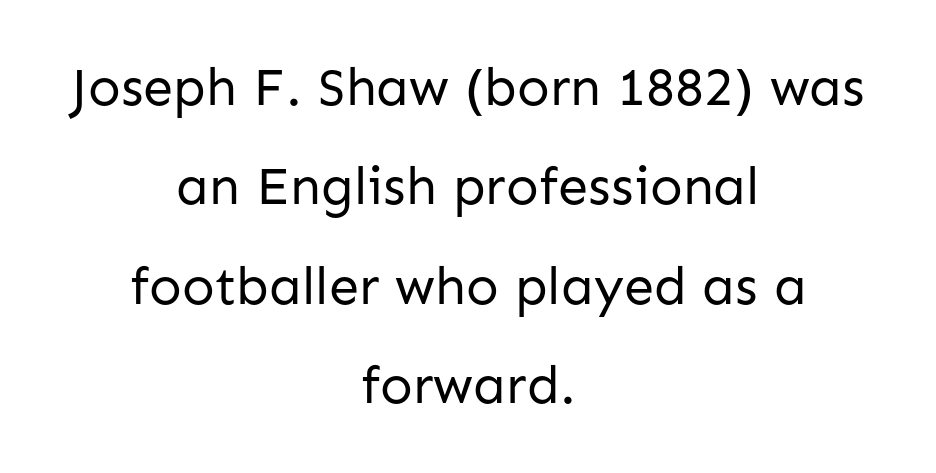
Q: Is the text bold? A: No.
Q: Is the text italic (slanted)? A: No, it is upright.
Q: Is the typeface a serif or a sans-serif typeface? A: Sans-serif.
Q: Is the text underlined? A: No.
Q: How is the paragraph aligned? A: Centered.
Q: Is the spacing between letters normal or unusually wide? A: Normal.
Q: Width (condensed, normal, or wide)? A: Normal.
Q: Stroke contrast? A: Low.
Q: x-height? A: Medium.
Q: Monospaced? A: No.
